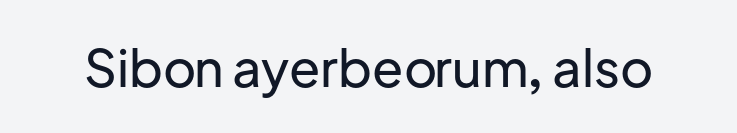
Q: Is the text italic (slanted)? A: No, it is upright.
Q: Is the typeface a serif or a sans-serif typeface? A: Sans-serif.
Q: Is the text underlined? A: No.
Q: Is the spacing between letters normal or unusually wide? A: Normal.
Q: Width (condensed, normal, or wide)? A: Normal.
Q: Stroke contrast? A: Low.
Q: x-height? A: Medium.
Q: Monospaced? A: No.
